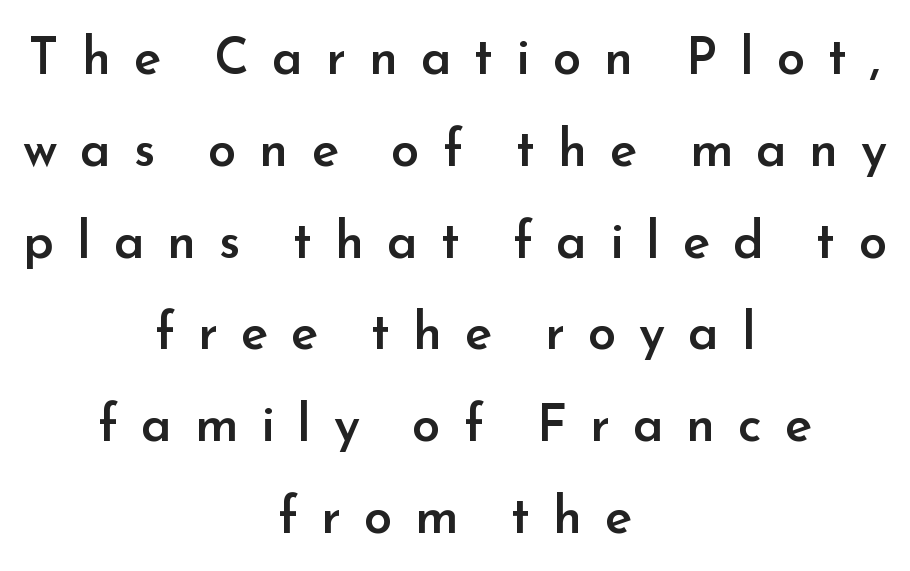
Q: Is the text bold? A: Semi-bold.
Q: Is the text italic (slanted)? A: No, it is upright.
Q: Is the typeface a serif or a sans-serif typeface? A: Sans-serif.
Q: Is the text underlined? A: No.
Q: How is the paragraph aligned? A: Centered.
Q: Is the spacing between letters normal or unusually wide? A: Unusually wide.
Q: Width (condensed, normal, or wide)? A: Normal.
Q: Stroke contrast? A: Low.
Q: x-height? A: Small.
Q: Monospaced? A: No.
